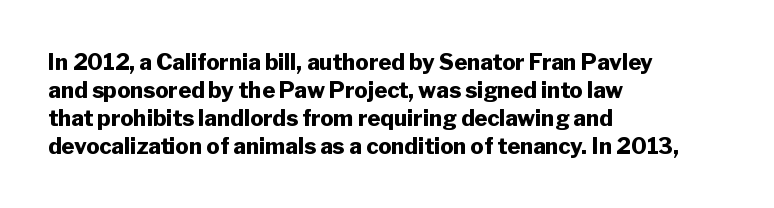
Q: Is the text bold? A: Yes.
Q: Is the text italic (slanted)? A: No, it is upright.
Q: Is the text underlined? A: No.
Q: How is the paragraph aligned? A: Left-aligned.
Q: Is the spacing between letters normal or unusually wide? A: Normal.
Q: Is the spacing between lines tight, normal or loose? A: Normal.
